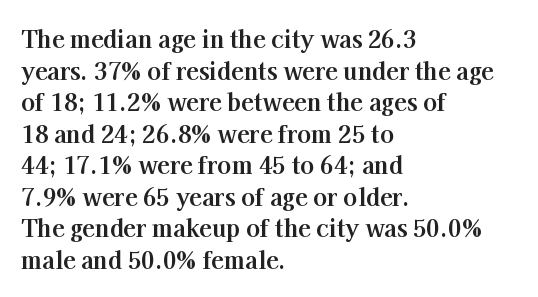
Q: Is the text bold? A: Yes.
Q: Is the text italic (slanted)? A: No, it is upright.
Q: Is the text underlined? A: No.
Q: How is the paragraph aligned? A: Left-aligned.
Q: Is the spacing between letters normal or unusually wide? A: Normal.
Q: Is the spacing between lines tight, normal or loose? A: Normal.
